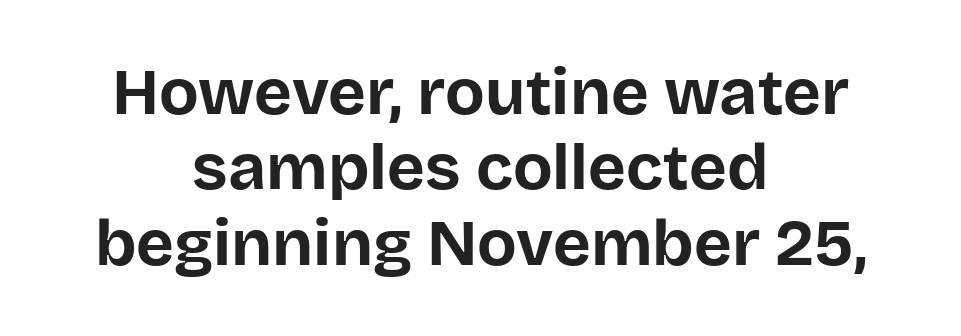
Weight: bold. These lines were composed using upright roman letters. Horizontally, the lines are justified to the midpoint only. No word sits above an underline.
